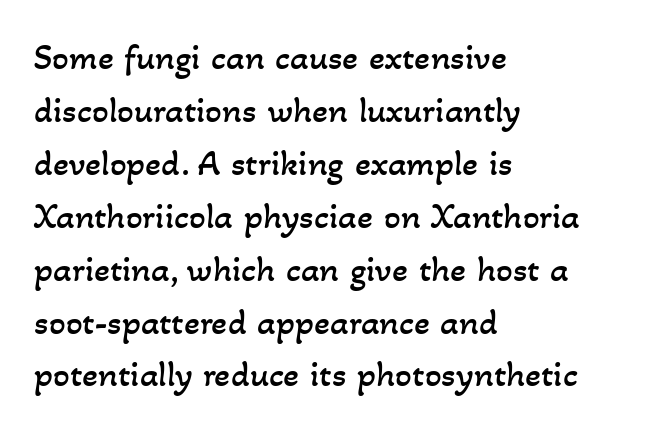
Type without underlining. The lines in this sample share a left origin and differ only in where they stop. Think of a printed novel: that variable character pitch is what you see here. Standard letterfit; no display-style spreading of the glyphs. Notice how descenders clear the ascenders below comfortably — that's standard leading.
